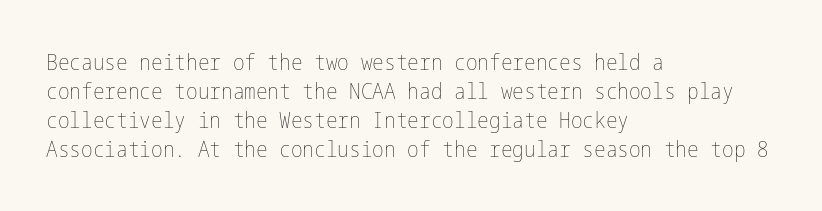
Tall strokes in this sample are plumb rather than angled. The passage shown has conventional tracking throughout. Every row of glyphs begins at an identical x-position on the left. A normal amount of white space separates one row of letters from the next. Type without underlining.
